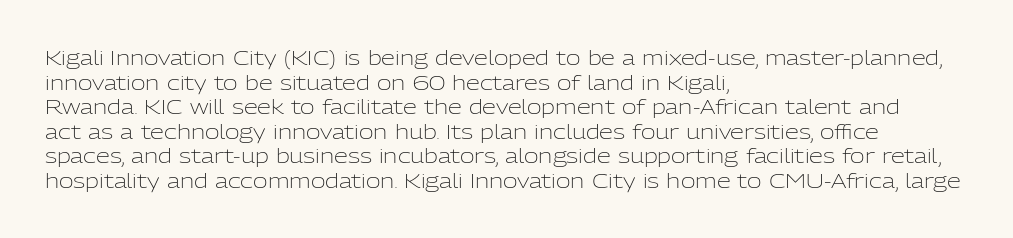
Q: Is the text bold? A: No.
Q: Is the text italic (slanted)? A: No, it is upright.
Q: Is the text underlined? A: No.
Q: How is the paragraph aligned? A: Left-aligned.
Q: Is the spacing between letters normal or unusually wide? A: Normal.
